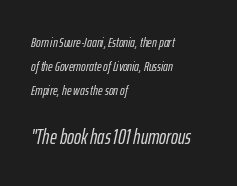
{"italic": "yes", "lean": "right", "slant_degrees": 12, "underline": "no", "align": "left", "line_spacing_ratio": 1.72, "letter_spacing": "normal", "letter_spacing_em": 0.0, "larger_block": "second", "size_ratio": 1.5, "glyph_px": 21}
